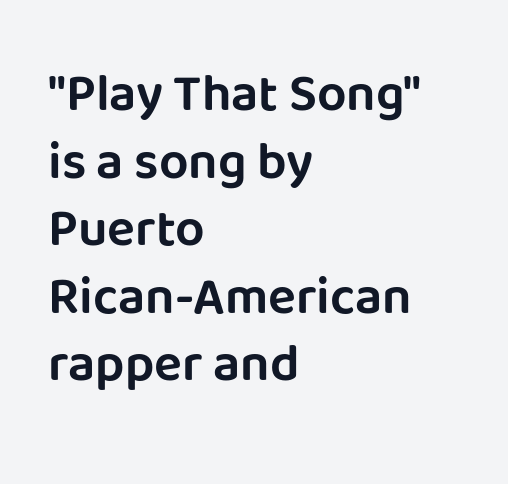
{"serif": "no", "italic": "no", "width": "normal", "stroke_contrast": "low", "x_height": "large", "monospaced": "no", "underline": "no", "align": "left", "line_spacing": "normal", "line_spacing_ratio": 1.3, "letter_spacing": "normal", "letter_spacing_em": 0.0, "glyph_px": 52}
